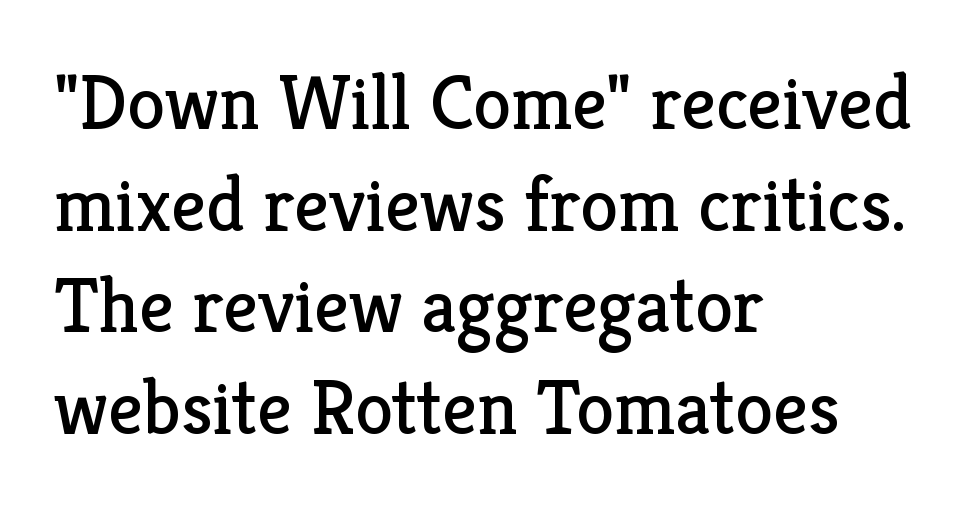
The image shows 77 px regular-weight serif type, upright; set left-aligned, normal line spacing (1.32x), normal letter spacing, not underlined; low stroke contrast and a medium x-height.
